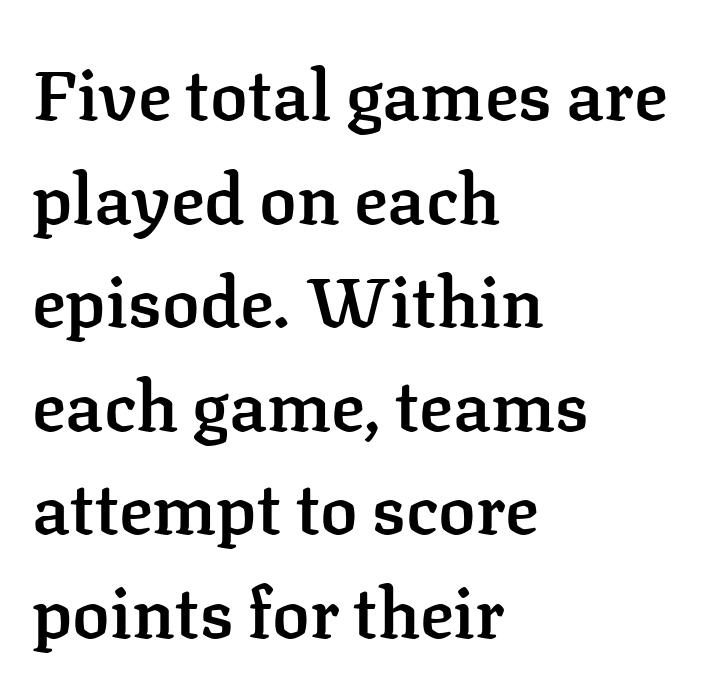
{"serif": "yes", "italic": "no", "bold": "semi", "weight": "semibold", "width": "normal", "stroke_contrast": "low", "x_height": "medium", "monospaced": "no", "underline": "no", "align": "left", "line_spacing": "normal", "line_spacing_ratio": 1.48, "letter_spacing": "normal", "letter_spacing_em": 0.0, "glyph_px": 70}
